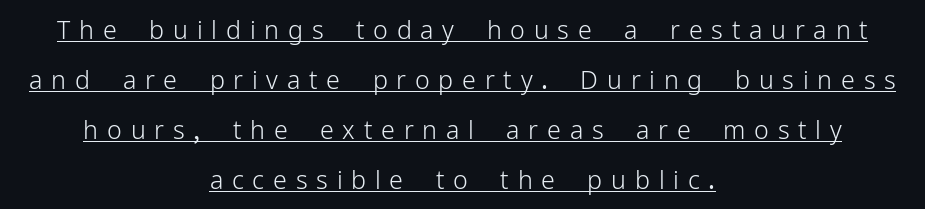
{"italic": "no", "bold": "no", "underline": "yes", "align": "center", "line_spacing": "loose", "line_spacing_ratio": 2.0, "letter_spacing": "wide", "letter_spacing_em": 0.35, "glyph_px": 25}
